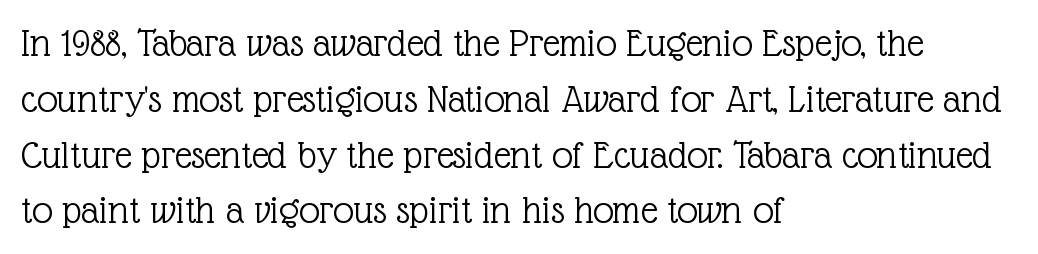
Spacing verdict: proportional, widths tailored to each character. These lines sit exactly where default settings would place them. Does the type have serifs? Yes, each stem ends in a small foot. The glyphs are unaccompanied by any horizontal stroke below them. The lettering holds an erect, upright posture throughout. Characters follow at the spacing the type designer built in.
